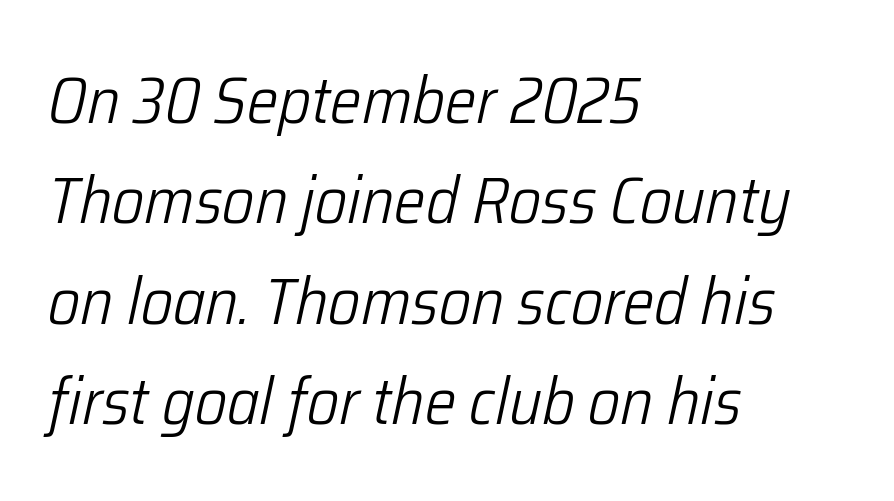
{"italic": "yes", "lean": "right", "slant_degrees": 12, "bold": "no", "weight": "light", "width": "condensed", "stroke_contrast": "low", "x_height": "medium", "monospaced": "no", "underline": "no", "align": "left", "line_spacing": "normal", "line_spacing_ratio": 1.52, "letter_spacing": "normal", "letter_spacing_em": 0.0, "glyph_px": 66}
